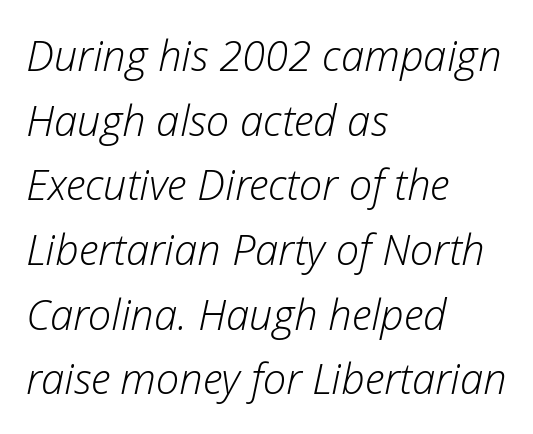
The image shows 42 px light type, italic (leaning right); set left-aligned, normal line spacing (1.54x), normal letter spacing, not underlined; low stroke contrast and a medium x-height.
